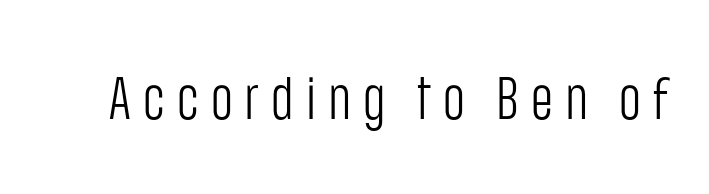
Tracking value appears strongly positive — letters spread wide. A typesetter would call this proportional, since set widths differ per character. Ascenders rise straight up at ninety degrees. Each row of text sits above clean, open space.
